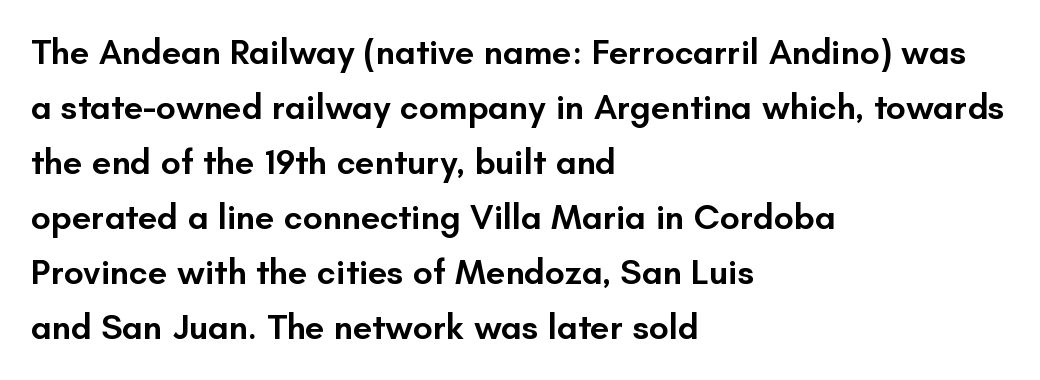
Q: Is the text bold? A: Semi-bold.
Q: Is the text italic (slanted)? A: No, it is upright.
Q: Is the typeface a serif or a sans-serif typeface? A: Sans-serif.
Q: Is the text underlined? A: No.
Q: How is the paragraph aligned? A: Left-aligned.
Q: Is the spacing between letters normal or unusually wide? A: Normal.
Q: Is the spacing between lines tight, normal or loose? A: Normal.
Q: Width (condensed, normal, or wide)? A: Normal.
Q: Stroke contrast? A: Low.
Q: x-height? A: Small.
Q: Monospaced? A: No.
